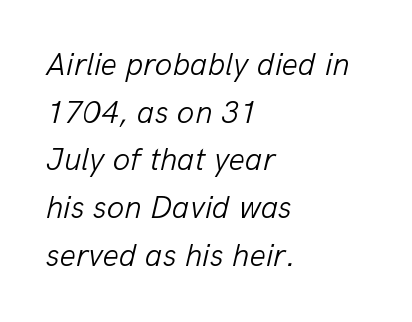
The image shows 32 px light type, italic (leaning right); set left-aligned, normal line spacing (1.49x), normal letter spacing, not underlined; low stroke contrast and a medium x-height.
